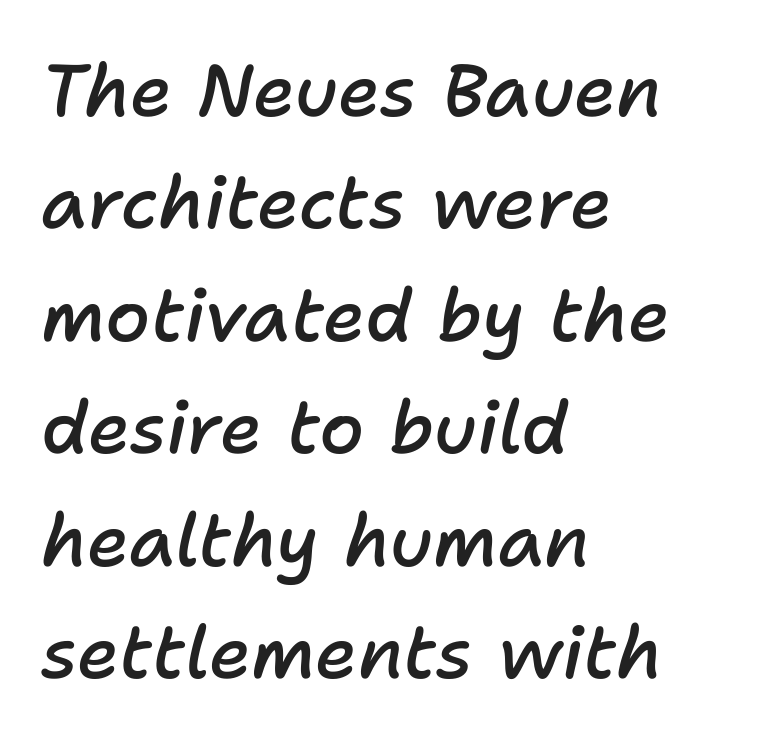
The image shows 73 px semibold type, italic (leaning right); set left-aligned, normal line spacing (1.54x), normal letter spacing, not underlined; low stroke contrast and a medium x-height.
